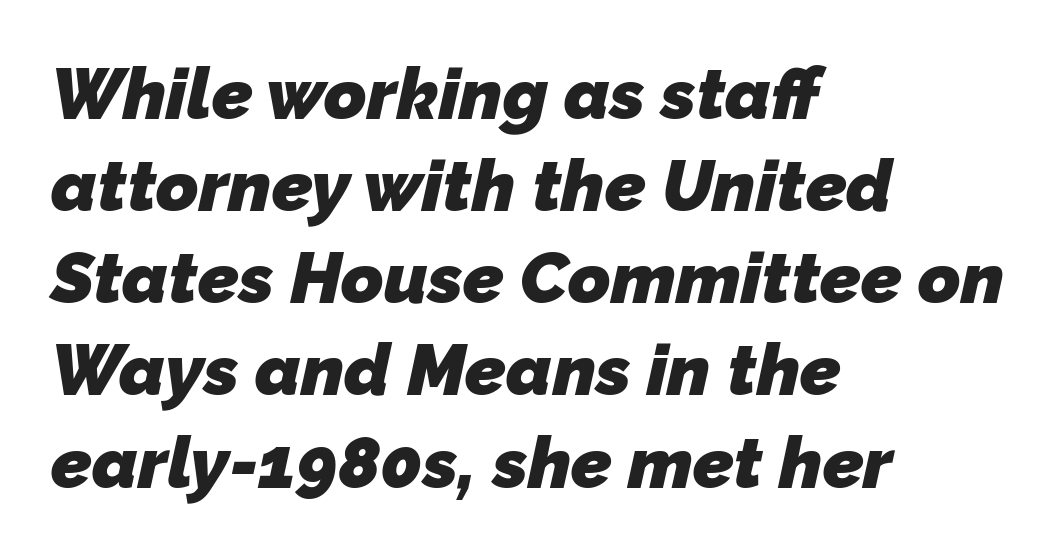
Vertical spacing — default. Typographic density is high because the face is bold. Which margin do the lines hug? The left one — the right edge is uneven. Nothing unusual about the tracking: characters are spaced as the font intends.
